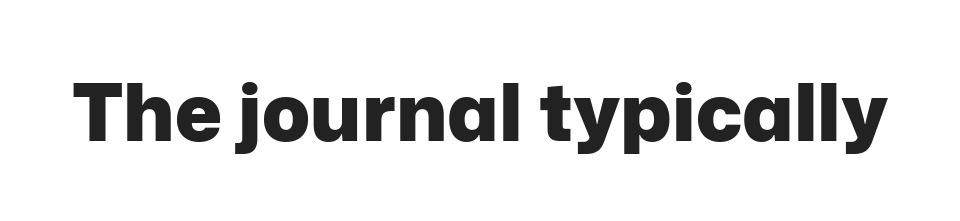
Q: Is the text bold? A: Yes.
Q: Is the text italic (slanted)? A: No, it is upright.
Q: Is the typeface a serif or a sans-serif typeface? A: Sans-serif.
Q: Is the text underlined? A: No.
Q: Is the spacing between letters normal or unusually wide? A: Normal.
Q: Width (condensed, normal, or wide)? A: Normal.
Q: Stroke contrast? A: Low.
Q: x-height? A: Medium.
Q: Monospaced? A: No.
